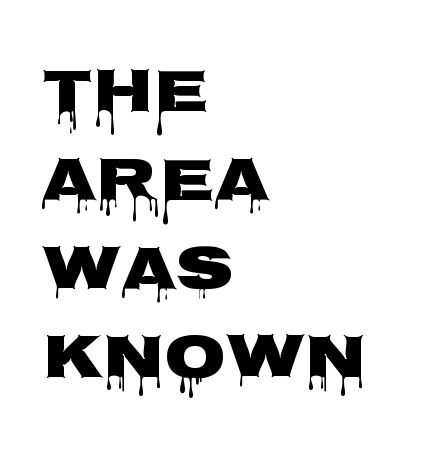
{"serif": "no", "italic": "no", "width": "wide", "stroke_contrast": "low", "x_height": "large", "monospaced": "no", "underline": "no", "align": "left", "line_spacing": "normal", "line_spacing_ratio": 1.41, "letter_spacing": "normal", "letter_spacing_em": 0.0, "glyph_px": 63}
